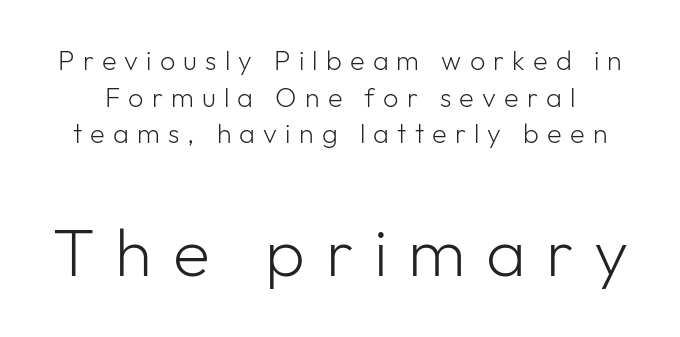
Block two is the big one; block one sits smaller above it. How are the letters spaced? Widely, with obvious added tracking. Spacing verdict: proportional, widths tailored to each character. Every character sits straight up, as roman type does.
